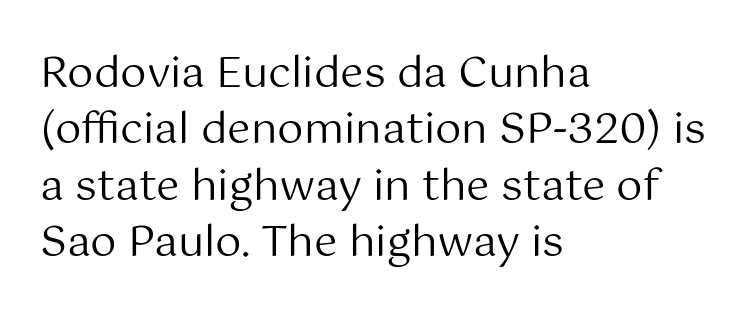
{"serif": "no", "italic": "no", "bold": "no", "weight": "regular", "width": "normal", "stroke_contrast": "medium", "x_height": "medium", "monospaced": "no", "underline": "no", "align": "left", "line_spacing": "normal", "line_spacing_ratio": 1.34, "letter_spacing": "normal", "letter_spacing_em": 0.0, "glyph_px": 42}
